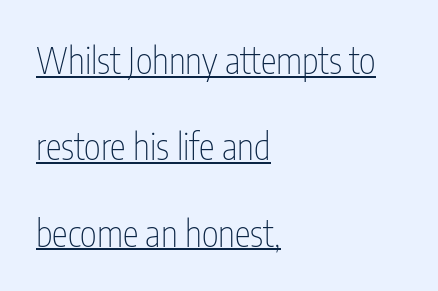
{"serif": "no", "italic": "no", "bold": "no", "weight": "thin", "width": "condensed", "stroke_contrast": "low", "x_height": "medium", "monospaced": "no", "underline": "yes", "align": "left", "line_spacing": "loose", "line_spacing_ratio": 2.4, "letter_spacing": "normal", "letter_spacing_em": 0.0, "glyph_px": 36}
